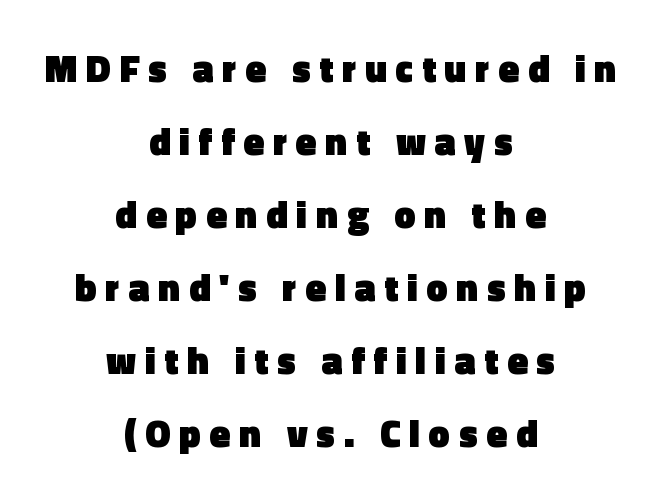
Weight: bold. The baseline area is clear. Short note: letters widely spaced. Baseline-to-baseline distance is far greater than the letter height. The passage shown is typed in a proportional face where columns would drift. Teacher's note: observe the equal gaps on both sides — that is centered alignment.
